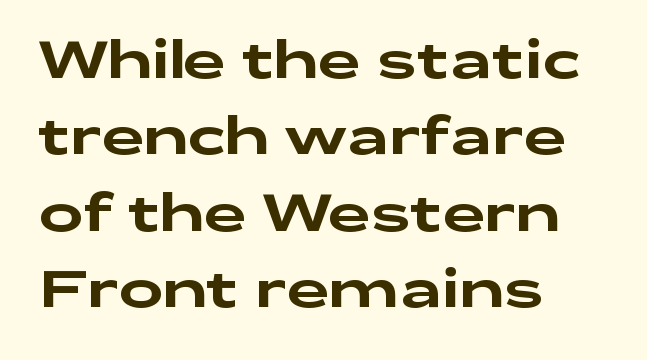
Q: Is the text italic (slanted)? A: No, it is upright.
Q: Is the typeface a serif or a sans-serif typeface? A: Sans-serif.
Q: Is the text underlined? A: No.
Q: How is the paragraph aligned? A: Left-aligned.
Q: Is the spacing between letters normal or unusually wide? A: Normal.
Q: Is the spacing between lines tight, normal or loose? A: Normal.
Q: Width (condensed, normal, or wide)? A: Wide.
Q: Stroke contrast? A: Low.
Q: x-height? A: Medium.
Q: Monospaced? A: No.
